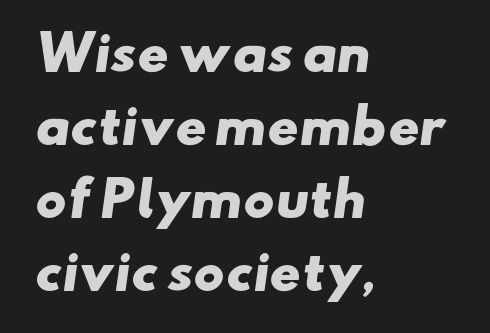
{"serif": "no", "bold": "yes", "weight": "heavy", "width": "wide", "stroke_contrast": "low", "x_height": "small", "monospaced": "no", "underline": "no", "align": "left", "line_spacing": "normal", "line_spacing_ratio": 1.55, "letter_spacing": "normal", "letter_spacing_em": 0.0, "glyph_px": 47}
